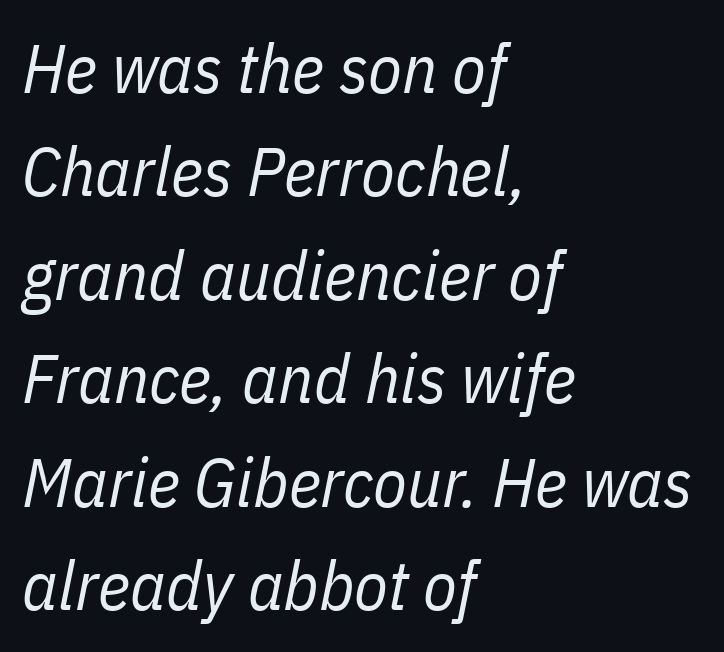
{"italic": "yes", "lean": "right", "slant_degrees": 11, "bold": "no", "weight": "regular", "width": "condensed", "stroke_contrast": "low", "x_height": "medium", "monospaced": "no", "underline": "no", "align": "left", "line_spacing": "normal", "line_spacing_ratio": 1.5, "letter_spacing": "normal", "letter_spacing_em": 0.0, "glyph_px": 69}
